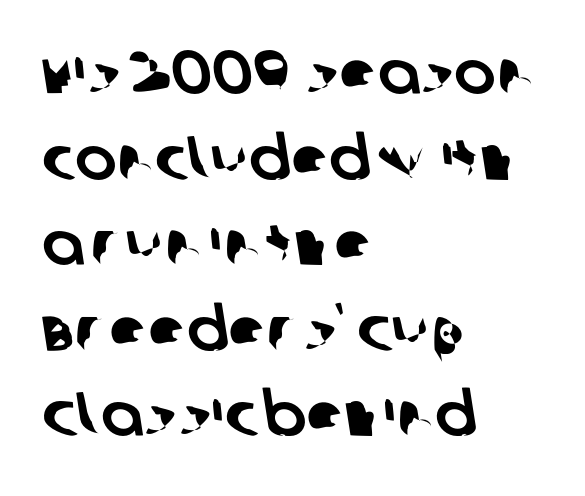
Note the varied advance widths — an 'i' is clearly narrower than an 'm'. The tracking reads as untouched default to a designer's eye. Any mark beneath the type? The region is blank. Horizontal alignment here is leftward, the default for most running prose. The passage shown is typeset with a sans-serif family.
